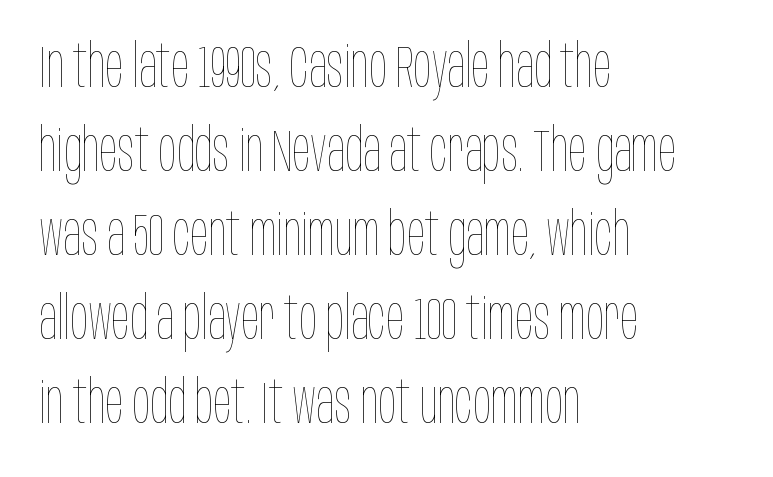
Vertically, the passage feels balanced, rows spaced as you'd expect. Does extra space separate the letters? No, they use regular spacing. Unbolded letterforms with no extra heft. If you drew a line through each stem, it would be perfectly vertical. Horizontally, the lines are justified to the leading edge only.
